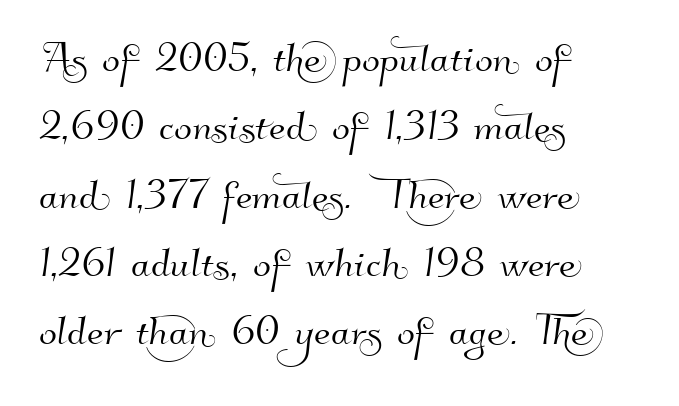
{"serif": "no", "width": "normal", "stroke_contrast": "high", "x_height": "small", "monospaced": "no", "underline": "no", "align": "left", "line_spacing": "normal", "line_spacing_ratio": 1.29, "letter_spacing": "normal", "letter_spacing_em": 0.0, "glyph_px": 53}
